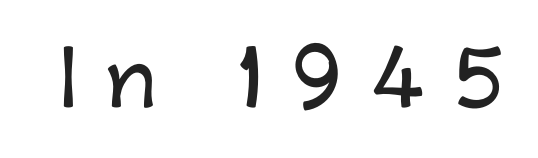
The image shows 73 px sans-serif type, upright; set unusually wide letter spacing (+0.41 em), not underlined; low stroke contrast and a medium x-height.
